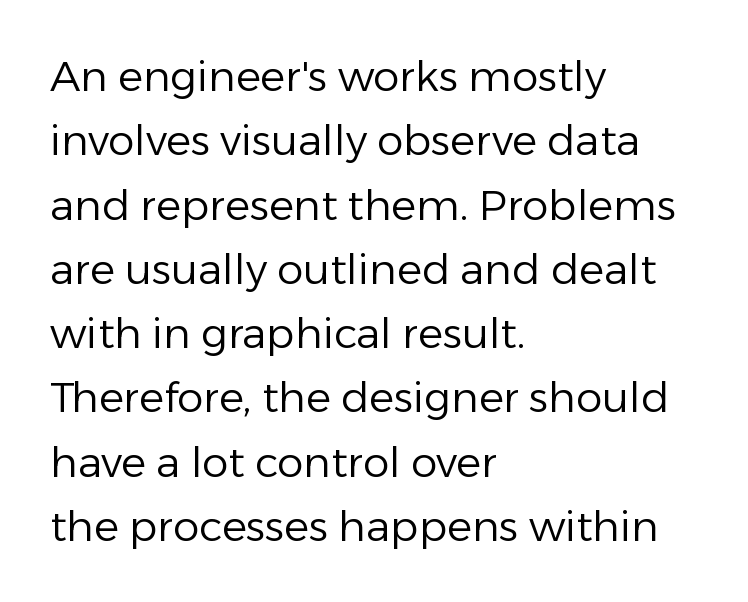
{"serif": "no", "italic": "no", "bold": "no", "weight": "regular", "width": "normal", "stroke_contrast": "low", "x_height": "medium", "monospaced": "no", "underline": "no", "align": "left", "line_spacing": "normal", "line_spacing_ratio": 1.53, "letter_spacing": "normal", "letter_spacing_em": 0.0, "glyph_px": 42}
